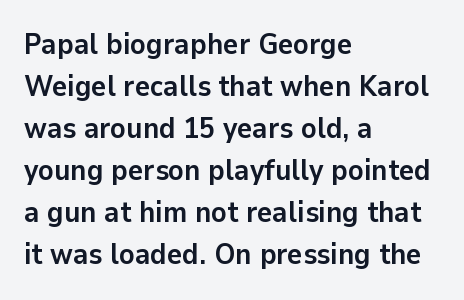
{"serif": "no", "italic": "no", "bold": "yes", "weight": "semibold", "width": "normal", "stroke_contrast": "low", "x_height": "medium", "monospaced": "no", "underline": "no", "align": "left", "line_spacing": "normal", "line_spacing_ratio": 1.45, "letter_spacing": "normal", "letter_spacing_em": 0.0, "glyph_px": 29}
